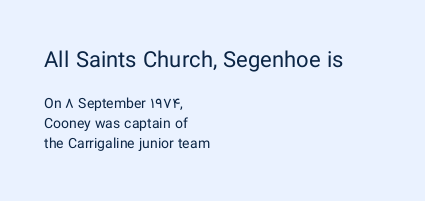
The image shows 22 px text type, upright; set left-aligned, normal line spacing (1.43x), normal letter spacing, not underlined; the first (top) block is 1.57x larger.
